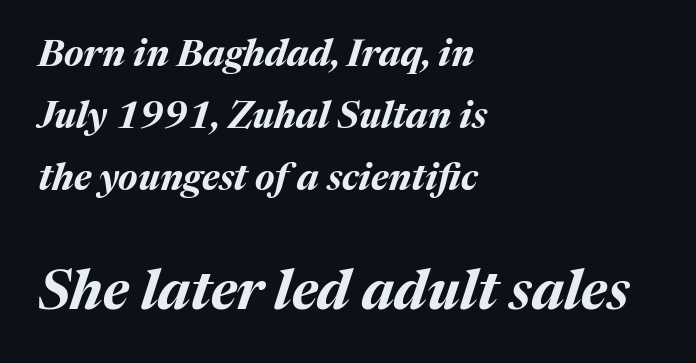
The image shows 55 px bold type, italic (leaning right); set left-aligned, normal line spacing (1.68x), normal letter spacing, not underlined; the second (bottom) block is 1.49x larger; medium stroke contrast and a medium x-height.
